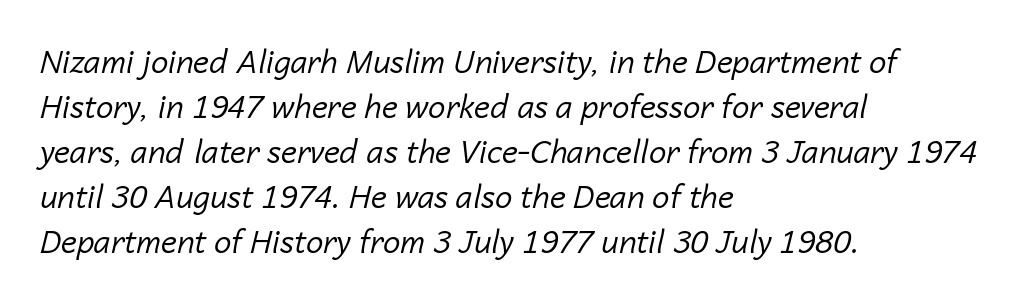
This rendering leaves character spacing at its baseline value. These lines stack with their left ends in a neat column. Evenly set lines give the paragraph a standard silhouette. Descender tails drop into unmarked territory. Ink coverage per letter is moderate at most. The font's italic variant was chosen for this text.
